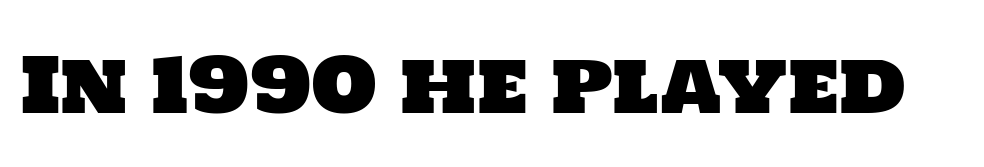
The image shows 76 px sans-serif type; set normal letter spacing, not underlined; low stroke contrast and a large x-height.
